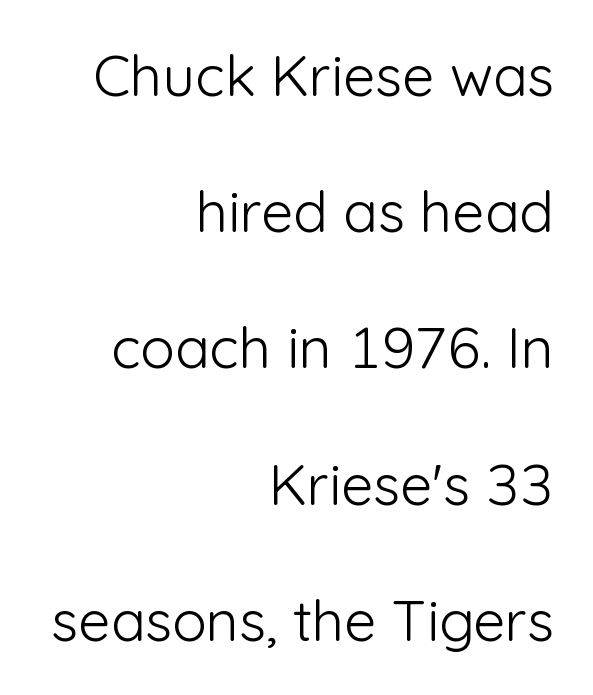
One glance says open: line gaps are wider than usual. Posture: vertical. This is not heavy type; no bold has been used. Serifs: no, the terminals of the letterforms are clean.
